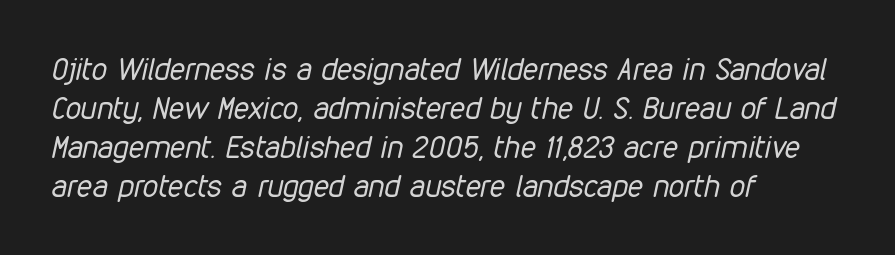
Line spacing here is normal. Looks like regular typesetting: each glyph gets only the width it needs. Does the lettering tilt? It does — this is italic. Descender tails drop into unmarked territory. Letters have the restrained weight of plain body copy at most.
